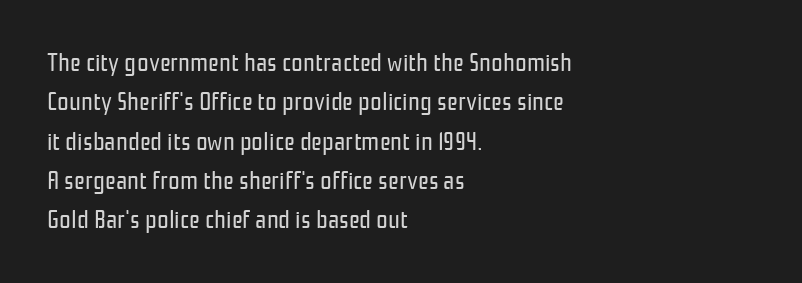
Q: Is the text bold? A: No.
Q: Is the text italic (slanted)? A: No, it is upright.
Q: Is the text underlined? A: No.
Q: How is the paragraph aligned? A: Left-aligned.
Q: Is the spacing between letters normal or unusually wide? A: Normal.
Q: Is the spacing between lines tight, normal or loose? A: Normal.
